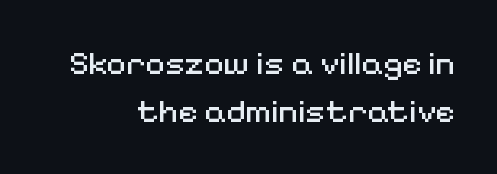
The image shows 34 px regular-weight sans-serif type, upright; set right-aligned, normal line spacing (1.41x), normal letter spacing, not underlined; medium stroke contrast and a medium x-height.
